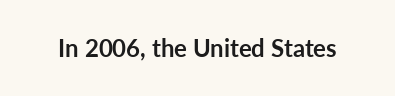
What stands out about the letter spacing? Nothing — it is the standard amount. Upright lettering throughout. Bold? Absolutely — the strokes are thick and heavy. The glyphs are unaccompanied by any horizontal stroke below them.
